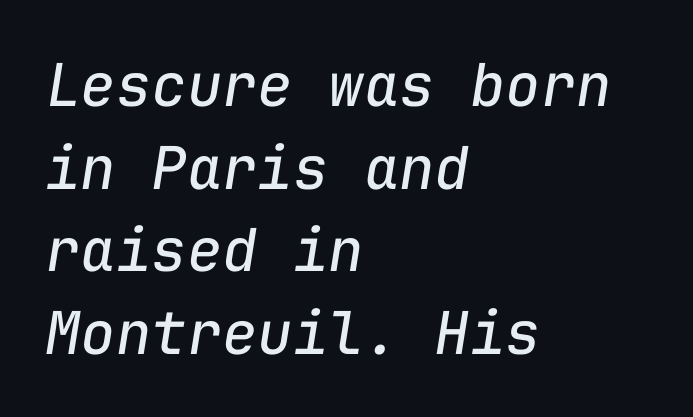
The rendering uses a moderate line-height, typical for paragraphs. No letter is thick-stroked: the sample isn't bold. Designer's note — italics engaged. Every character here occupies the same horizontal width, giving the sample a typewriter-like rhythm.
